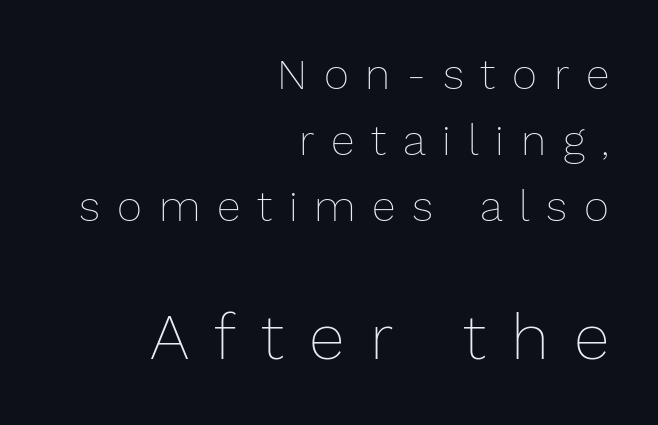
{"italic": "no", "bold": "no", "weight": "thin", "width": "normal", "stroke_contrast": "low", "x_height": "medium", "monospaced": "no", "underline": "no", "align": "right", "line_spacing": "normal", "line_spacing_ratio": 1.53, "letter_spacing": "wide", "letter_spacing_em": 0.39, "larger_block": "second", "size_ratio": 1.51, "glyph_px": 65}
